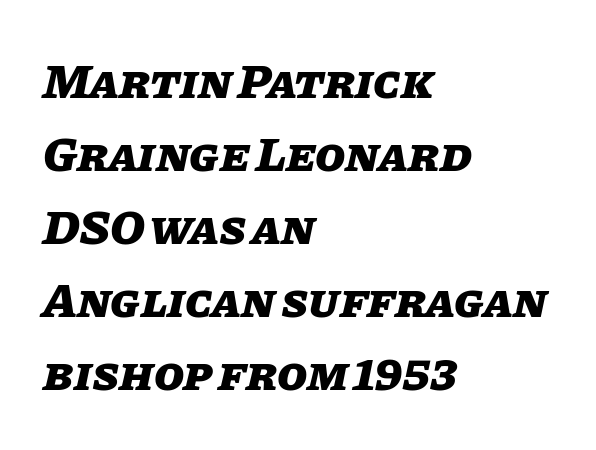
If you drew a line through each stem, it would be angled. Layout note: lines flush left. Has an underline been added? It has not. The face used here is rendered with its standard letterfit. Proportional: the letters do not fall into vertical columns.
